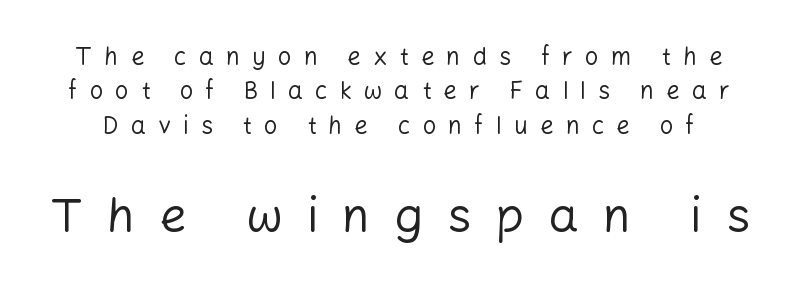
{"serif": "no", "italic": "no", "bold": "no", "weight": "regular", "width": "normal", "stroke_contrast": "low", "x_height": "medium", "monospaced": "no", "underline": "no", "line_spacing": "normal", "line_spacing_ratio": 1.43, "letter_spacing": "wide", "letter_spacing_em": 0.5, "larger_block": "second", "size_ratio": 2.0, "glyph_px": 48}
